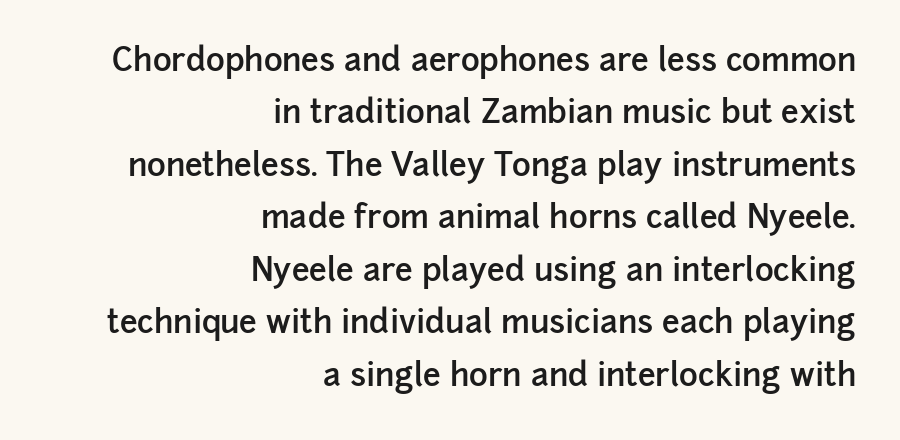
{"serif": "no", "italic": "no", "bold": "semi", "weight": "semibold", "width": "normal", "stroke_contrast": "low", "x_height": "medium", "monospaced": "no", "underline": "no", "align": "right", "line_spacing": "normal", "line_spacing_ratio": 1.64, "letter_spacing": "normal", "letter_spacing_em": 0.0, "glyph_px": 32}
